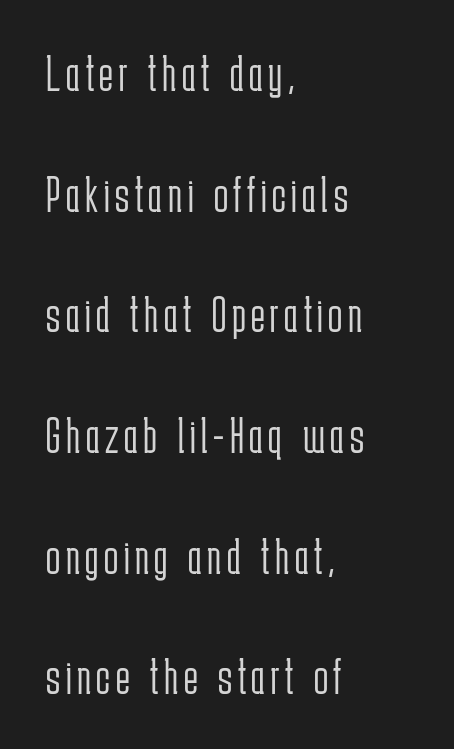
Q: Is the text bold? A: No.
Q: Is the text italic (slanted)? A: No, it is upright.
Q: Is the typeface a serif or a sans-serif typeface? A: Sans-serif.
Q: Is the text underlined? A: No.
Q: How is the paragraph aligned? A: Left-aligned.
Q: Is the spacing between lines tight, normal or loose? A: Loose.
Q: Width (condensed, normal, or wide)? A: Condensed.
Q: Stroke contrast? A: Low.
Q: x-height? A: Medium.
Q: Monospaced? A: No.
